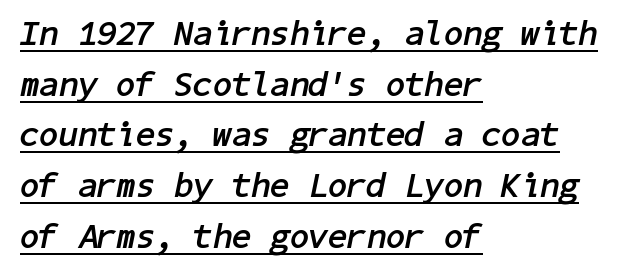
In terms of letterspacing, this is plain default setting. A typographer would call this underscored text. When letters slant like this, we call the style italic. Emphasis by weight is at full strength: bold.
